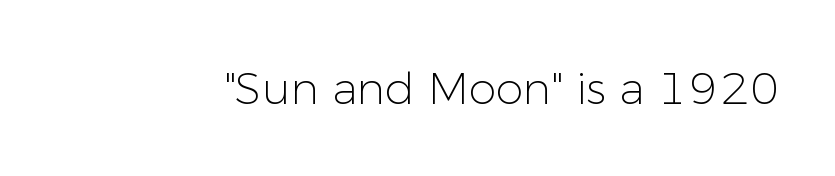
{"serif": "no", "italic": "no", "bold": "no", "weight": "light", "width": "normal", "stroke_contrast": "low", "x_height": "medium", "monospaced": "no", "underline": "no", "letter_spacing": "normal", "letter_spacing_em": 0.0, "glyph_px": 44}
